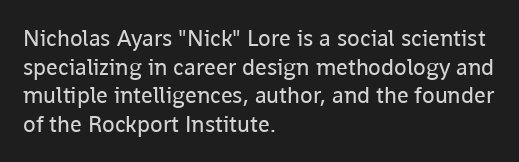
Beneath every word, the page is bare. On a weight scale, this lands at 450 or below. Look at the tracking — it's just the regular setting, nothing added. The typesetter chose a ragged-right arrangement here. Upright lettering throughout.
